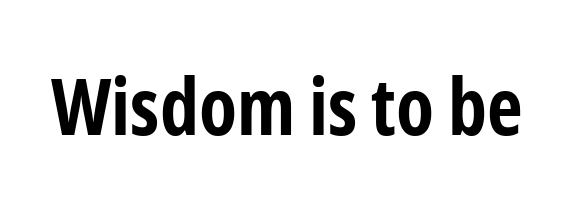
Set as a true bold cut, around the 700 mark. Inter-character spacing is left at the font's built-in metrics. The face used here is a sans, in the tradition of grotesques and geometrics. No italicization has been applied; the sample stays upright. Proportional: the letters do not fall into vertical columns.
